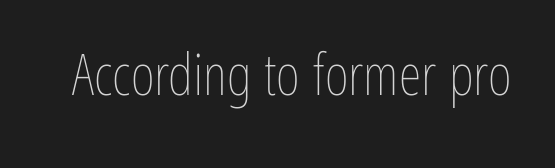
Proportional: the letters do not fall into vertical columns. The strip under each line holds only bare page. Heft: none added — not bold. This sample uses an upright cut, with every glyph sitting square on the baseline. This rendering leaves character spacing at its baseline value.
